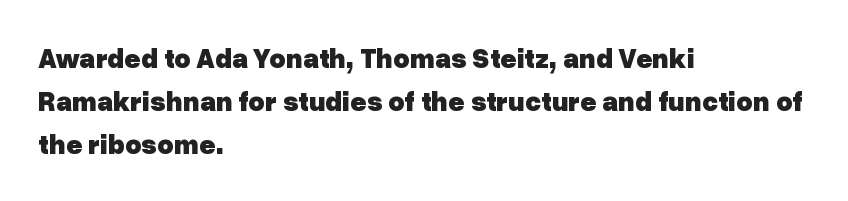
The image shows 28 px heavy sans-serif type, upright; set left-aligned, normal line spacing (1.54x), normal letter spacing, not underlined; low stroke contrast and a medium x-height.
